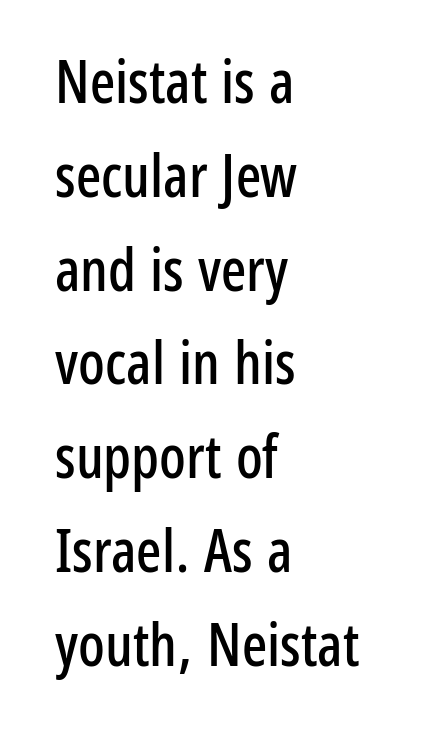
{"serif": "no", "italic": "no", "width": "condensed", "stroke_contrast": "low", "x_height": "medium", "monospaced": "no", "underline": "no", "align": "left", "line_spacing": "normal", "line_spacing_ratio": 1.59, "letter_spacing": "normal", "letter_spacing_em": 0.0, "glyph_px": 59}
